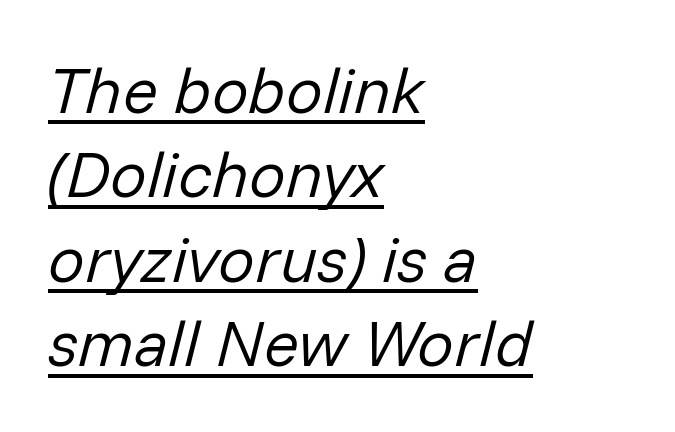
Q: Is the text bold? A: No.
Q: Is the text italic (slanted)? A: Yes, it leans right by about 14 degrees.
Q: Is the text underlined? A: Yes.
Q: How is the paragraph aligned? A: Left-aligned.
Q: Is the spacing between letters normal or unusually wide? A: Normal.
Q: Is the spacing between lines tight, normal or loose? A: Normal.
Q: Width (condensed, normal, or wide)? A: Normal.
Q: Stroke contrast? A: Low.
Q: x-height? A: Medium.
Q: Monospaced? A: No.
